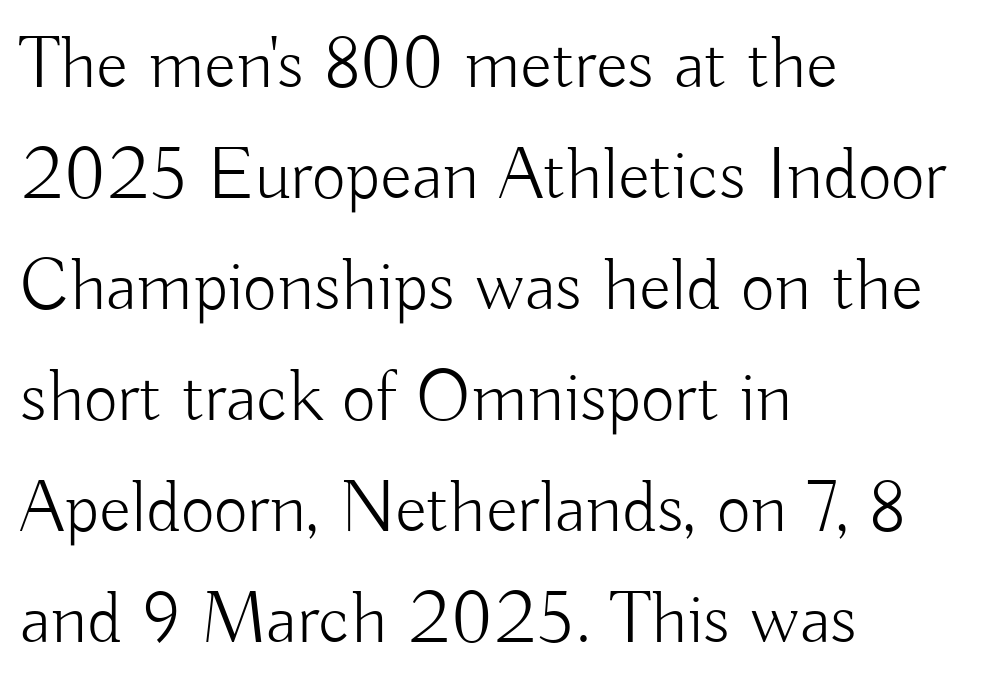
The image shows 74 px light sans-serif type, upright; set left-aligned, normal line spacing (1.5x), normal letter spacing, not underlined; low stroke contrast and a small x-height.
